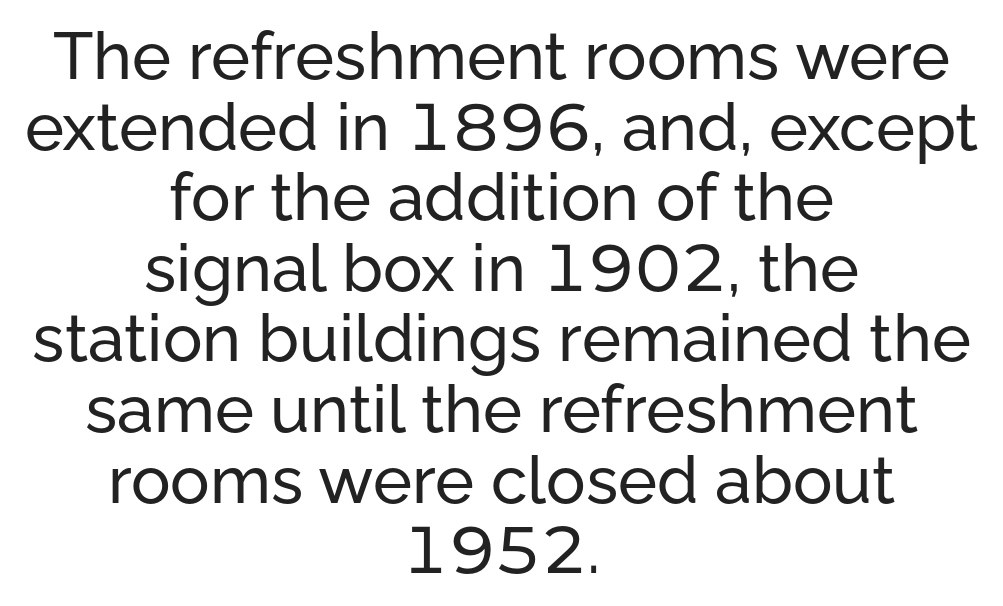
The image shows 66 px sans-serif type, upright; set centered, tight line spacing (1.07x), normal letter spacing, not underlined; low stroke contrast and a medium x-height.
